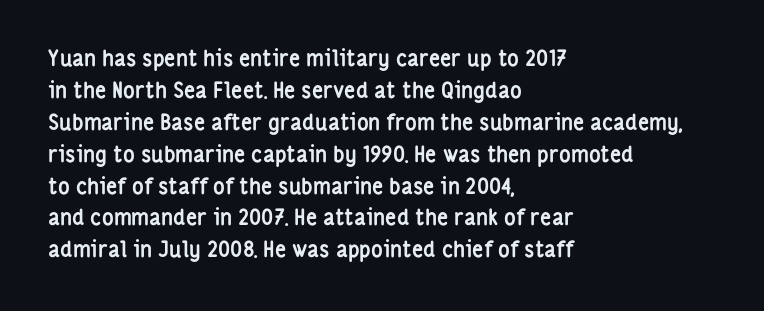
Students, observe: this is what conventionally led text looks like. Ascenders rise straight up at ninety degrees. Pretty heavy lettering here — definitely bold. The words here are not underlined.
